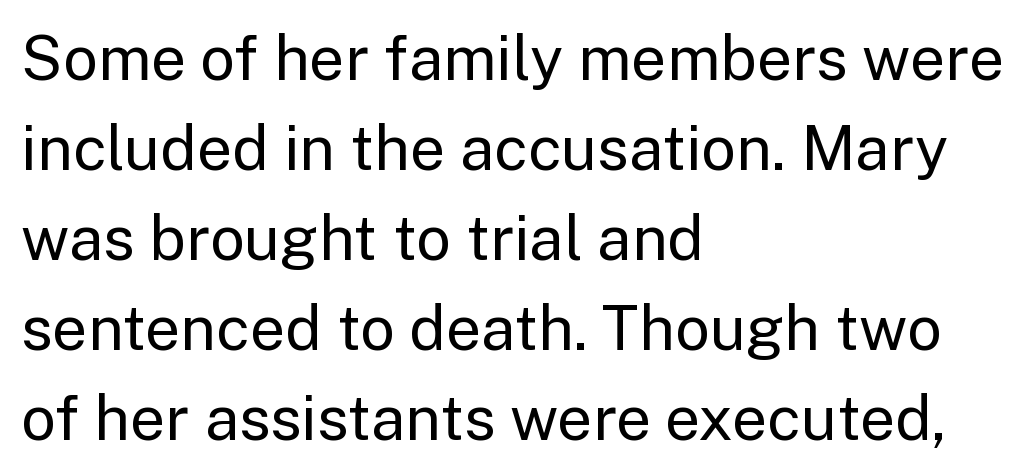
Each word holds together tightly as a unit, with standard inter-letter gaps. Each letter's strokes conclude bluntly, with no projecting serifs. The cut favours lightness, reaching ordinary text weight at its darkest. Do the characters align in a grid? No, the font is proportional.
